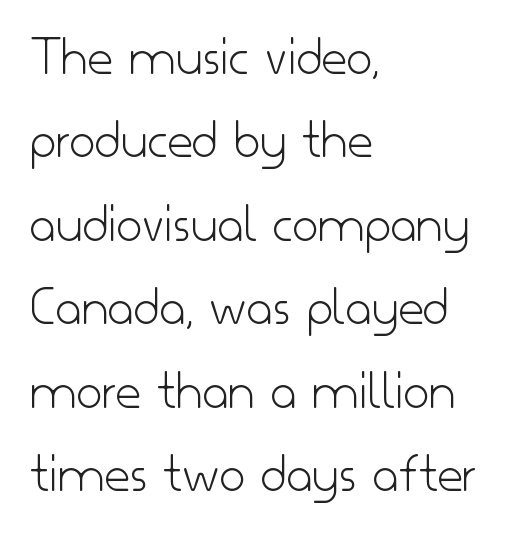
The image shows 56 px light sans-serif type, upright; set left-aligned, normal line spacing (1.49x), normal letter spacing, not underlined; low stroke contrast and a small x-height.
